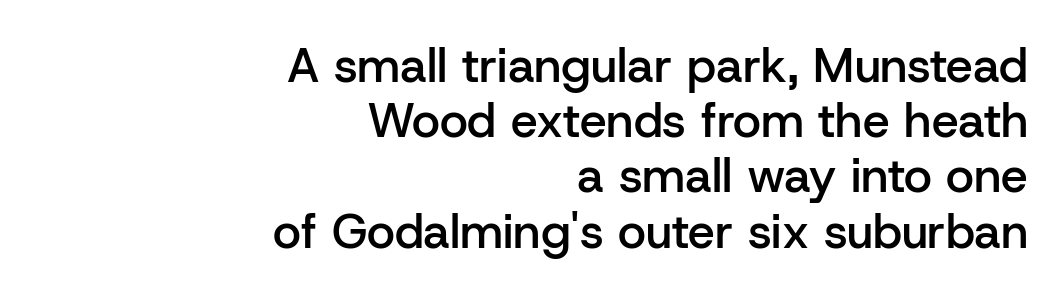
Characters follow at the spacing the type designer built in. Do the characters align in a grid? No, the font is proportional. The rendering uses a semibold face; strokes are thickened but not to full bold. Check the space under the baseline: it is left empty.
